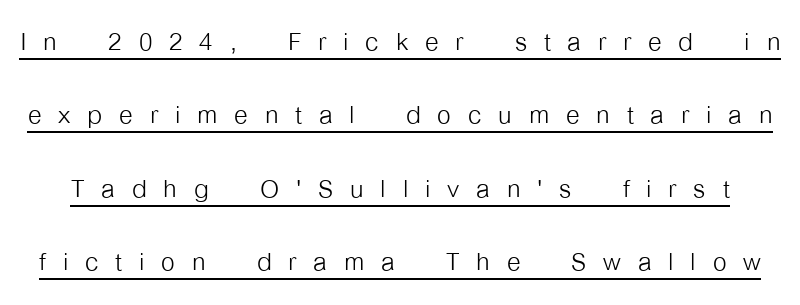
A typesetter would label this face a sans. The passage shown is typed in a proportional face where columns would drift. The tracking reads as deliberately expanded to a designer's eye. Vertical spacing — loose.
